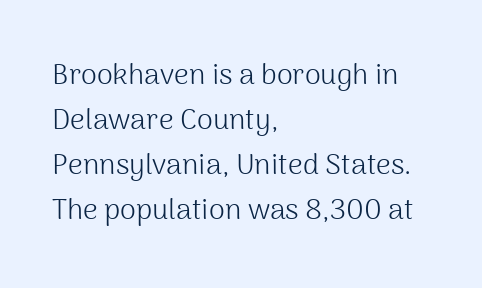
Note: no serifs on the glyphs. This is not heavy type; no bold has been used. All the whitespace from short lines collects on the right. Rule under the text: the space is simply empty. Notice how descenders clear the ascenders below comfortably — that's standard leading. Is this a fixed-width face? No — the glyphs have proportional, varying widths.
